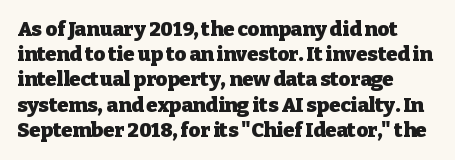
Q: Is the text bold? A: Yes.
Q: Is the text italic (slanted)? A: No, it is upright.
Q: Is the text underlined? A: No.
Q: How is the paragraph aligned? A: Left-aligned.
Q: Is the spacing between letters normal or unusually wide? A: Normal.
Q: Is the spacing between lines tight, normal or loose? A: Normal.
